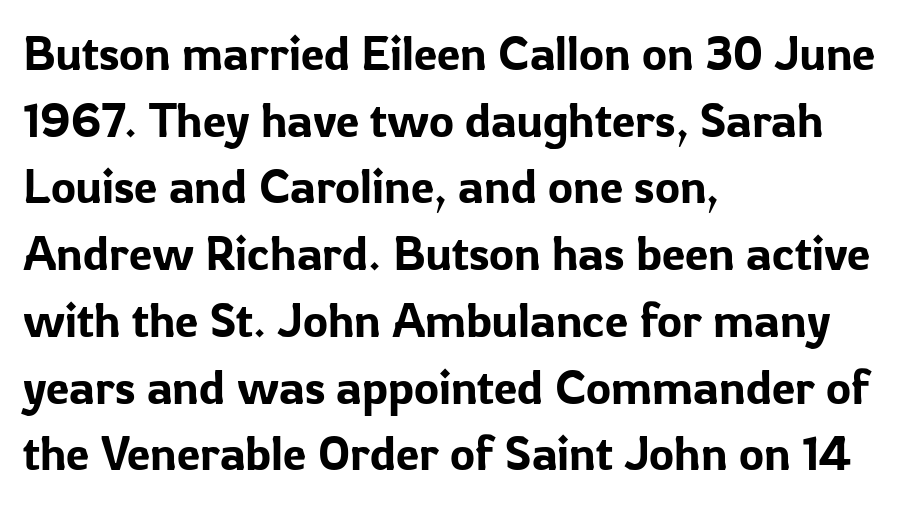
Q: Is the text italic (slanted)? A: No, it is upright.
Q: Is the typeface a serif or a sans-serif typeface? A: Sans-serif.
Q: Is the text underlined? A: No.
Q: How is the paragraph aligned? A: Left-aligned.
Q: Is the spacing between letters normal or unusually wide? A: Normal.
Q: Is the spacing between lines tight, normal or loose? A: Normal.
Q: Width (condensed, normal, or wide)? A: Normal.
Q: Stroke contrast? A: Low.
Q: x-height? A: Medium.
Q: Monospaced? A: No.
